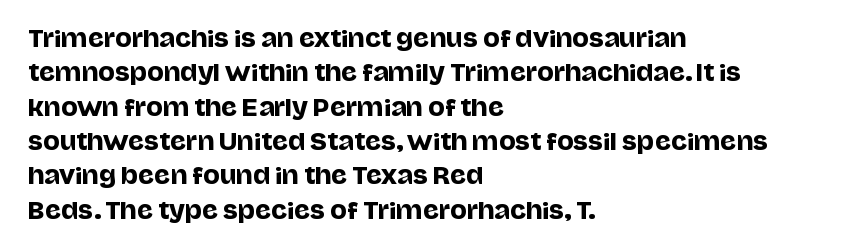
The image shows 22 px text type, upright; set left-aligned, normal line spacing (1.56x), normal letter spacing, not underlined.
